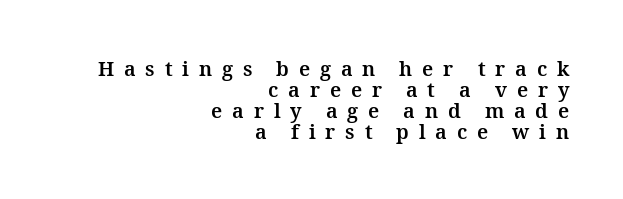
{"italic": "no", "bold": "yes", "underline": "no", "align": "right", "line_spacing": "tight", "line_spacing_ratio": 1.05, "letter_spacing": "wide", "letter_spacing_em": 0.49, "glyph_px": 20}
